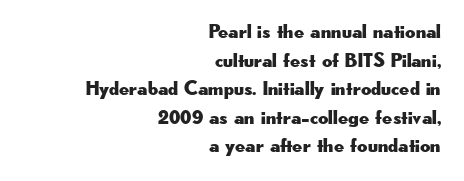
The image shows 20 px text type, upright; set right-aligned, normal line spacing (1.43x), normal letter spacing, not underlined.
